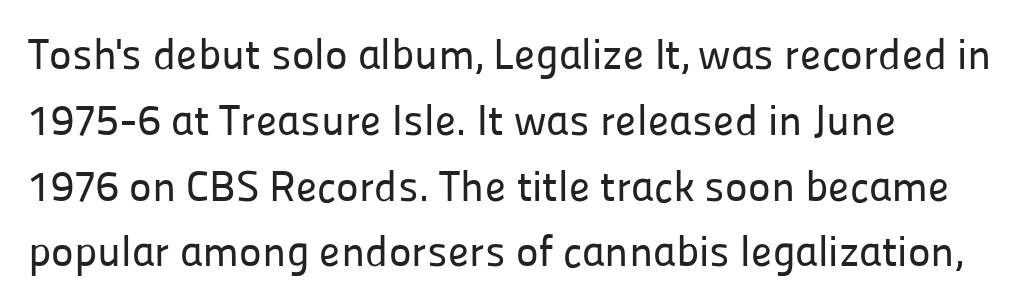
The image shows 43 px sans-serif type, upright; set left-aligned, normal line spacing (1.53x), normal letter spacing, not underlined; low stroke contrast and a medium x-height.
